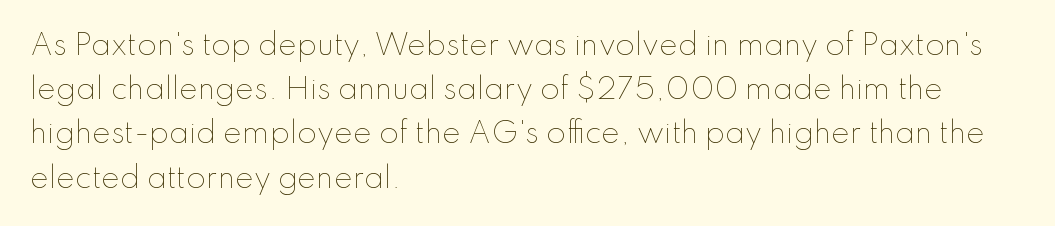
Italic? Not at all — the glyphs are vertical. Just letters on the line, the space beneath them empty. Typeset ragged right — the left edge is the straight one. In terms of leading, this rendering sits right in the middle. Nothing heavy about these letters — not bold at all.
